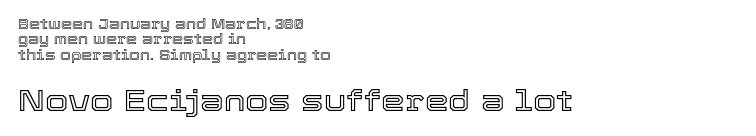
{"italic": "no", "width": "normal", "x_height": "medium", "monospaced": "no", "underline": "no", "align": "left", "line_spacing": "tight", "line_spacing_ratio": 1.1, "letter_spacing": "normal", "letter_spacing_em": 0.0, "larger_block": "second", "size_ratio": 2.14, "glyph_px": 30}
